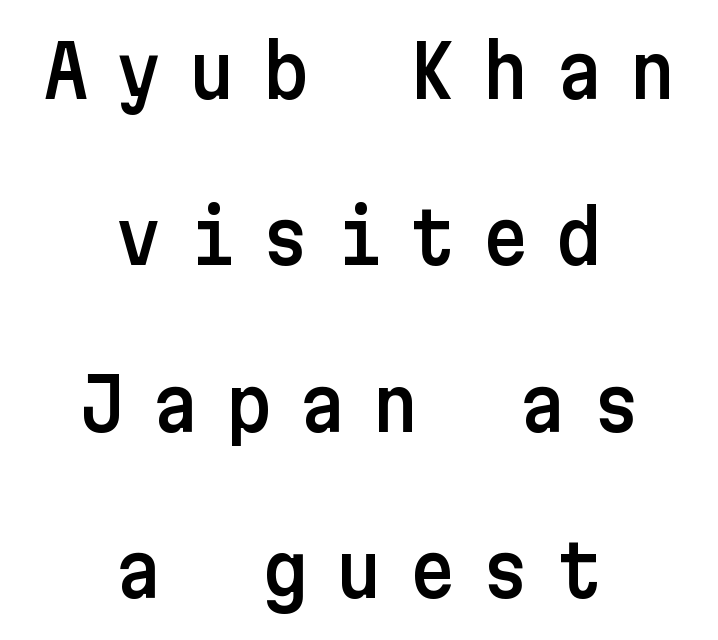
The rendering uses a large line-height, opening up the rows. In terms of posture, this sample is upright. The designer went with a sans here, leaving each stem footless. Each row of text sits above clean, open space. The lines in this sample share a center point and differ in where they start and stop. Letter spacing: wide.
